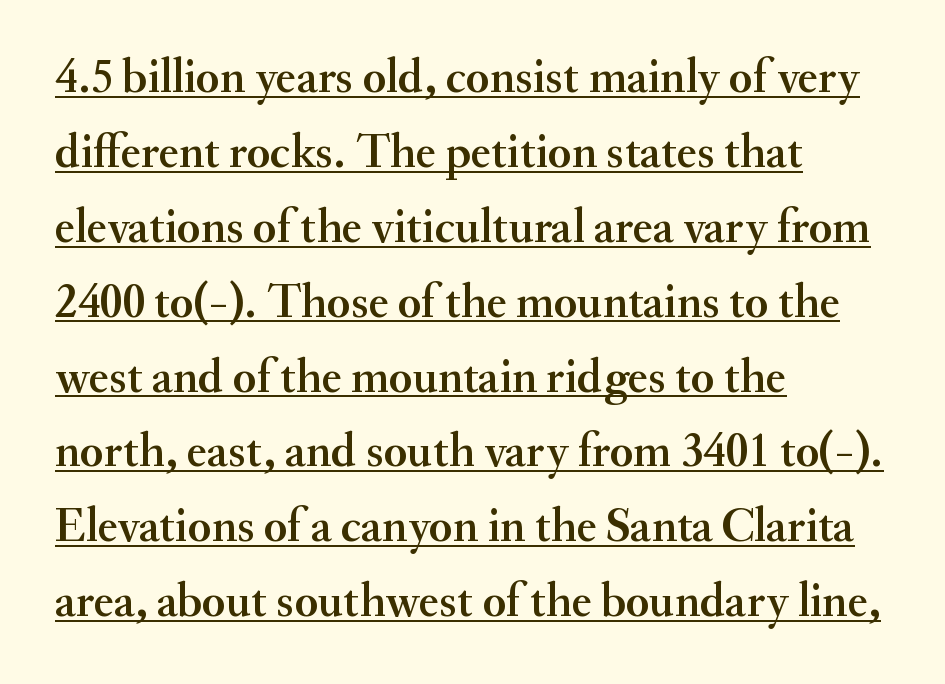
The image shows 48 px serif type, upright; set left-aligned, normal line spacing (1.56x), normal letter spacing, underlined; medium stroke contrast and a small x-height.
